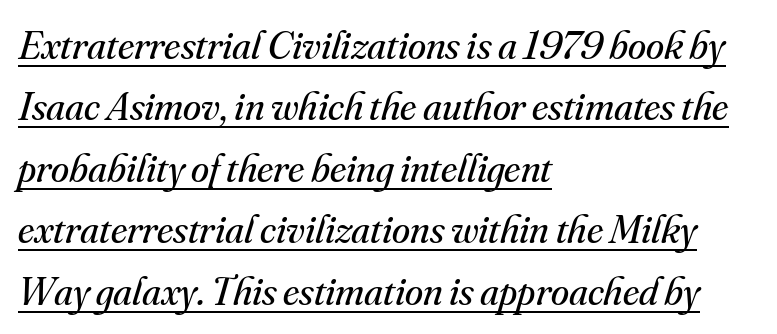
These lines are composed in type with serifs. The rag falls on the right side of this text block. Weight: regular or lighter. In terms of letterspacing, this is plain default setting. Do the characters align in a grid? No, the font is proportional. Like a heading marked for emphasis, these lines bear an underscore.
